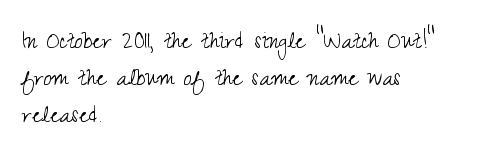
Rendered with straight, roman letterforms. Weight: not bold — regular or lighter. Grotesque or geometric, the face here clearly has no serifs. All the whitespace from short lines collects on the right.
